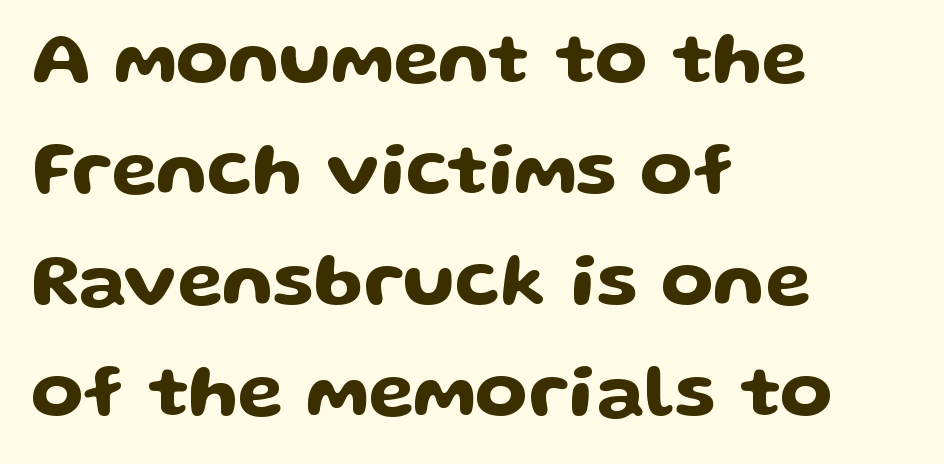
{"serif": "no", "italic": "no", "width": "wide", "stroke_contrast": "low", "x_height": "medium", "monospaced": "no", "underline": "no", "align": "left", "line_spacing": "normal", "line_spacing_ratio": 1.48, "letter_spacing": "normal", "letter_spacing_em": 0.0, "glyph_px": 75}
